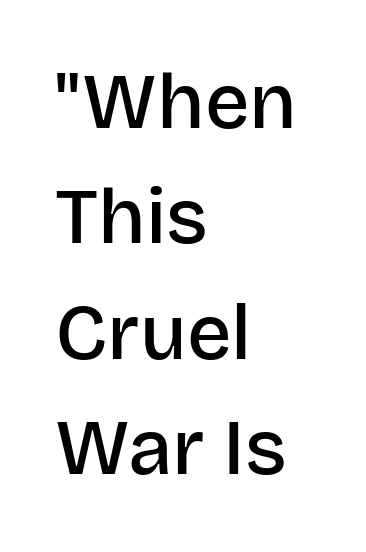
The vertical gap from one line to the next is medium. Caption: multi-line text, flush left, ragged right. A bit beefed up — I'd call it semibold rather than bold. Each letter keeps its own natural width here, so spacing adapts to shape.
